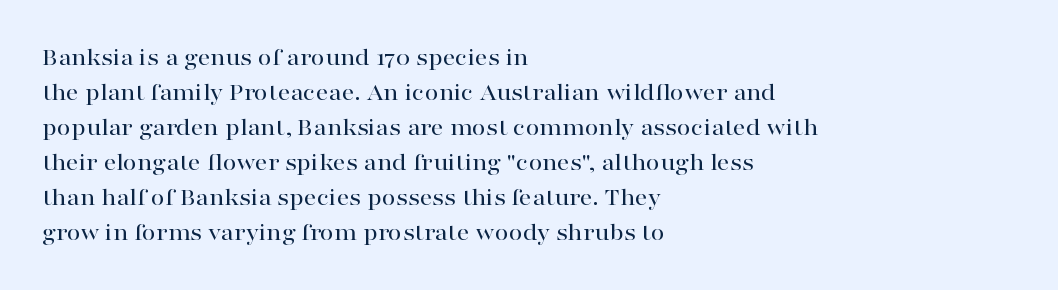
The image shows 25 px text type, upright; set left-aligned, normal line spacing (1.4x), normal letter spacing, not underlined.
